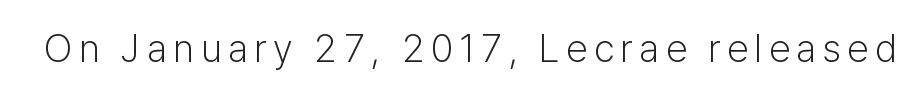
Q: Is the text bold? A: No.
Q: Is the text italic (slanted)? A: No, it is upright.
Q: Is the typeface a serif or a sans-serif typeface? A: Sans-serif.
Q: Is the text underlined? A: No.
Q: Width (condensed, normal, or wide)? A: Normal.
Q: Stroke contrast? A: Low.
Q: x-height? A: Medium.
Q: Monospaced? A: No.
